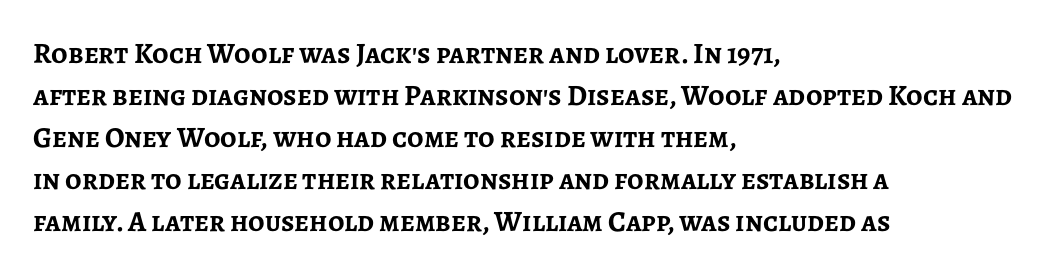
The image shows 29 px semibold sans-serif type, upright; set left-aligned, normal line spacing (1.45x), normal letter spacing, not underlined; low stroke contrast and a medium x-height.
